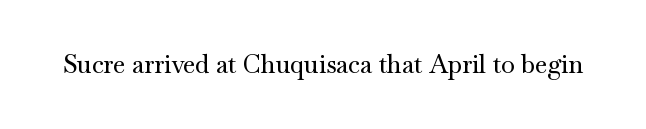
The image shows 25 px text type, upright; set normal letter spacing, not underlined.
